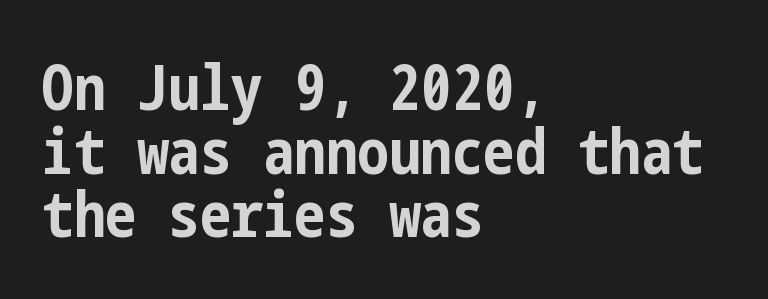
Q: Is the text bold? A: Yes.
Q: Is the text italic (slanted)? A: No, it is upright.
Q: Is the typeface a serif or a sans-serif typeface? A: Sans-serif.
Q: Is the text underlined? A: No.
Q: How is the paragraph aligned? A: Left-aligned.
Q: Is the spacing between letters normal or unusually wide? A: Normal.
Q: Is the spacing between lines tight, normal or loose? A: Tight.
Q: Width (condensed, normal, or wide)? A: Condensed.
Q: Stroke contrast? A: Low.
Q: x-height? A: Medium.
